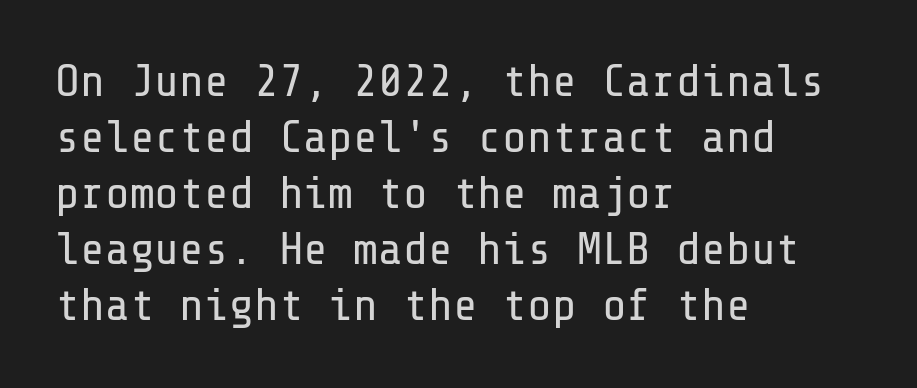
The image shows 46 px regular-weight sans-serif type, upright; set left-aligned, line spacing 1.22x, normal letter spacing, not underlined; low stroke contrast and a medium x-height.
